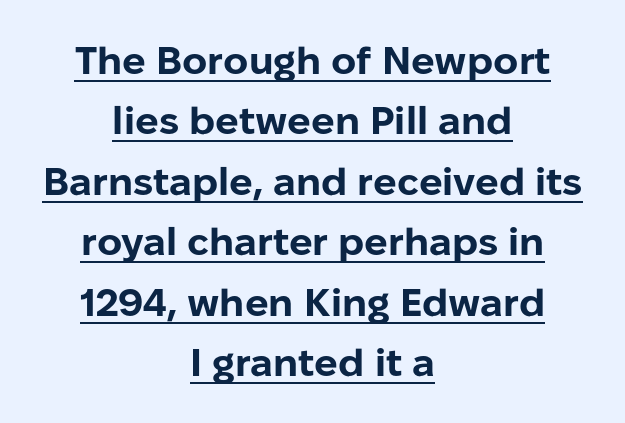
A typesetter would call this proportional, since set widths differ per character. Pretty heavy lettering here — definitely bold. Quick note: interline space is typical. To sum up the face: it is a sans, with no serifs.
